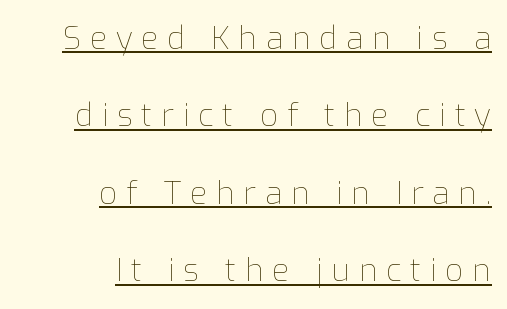
Q: Is the text bold? A: No.
Q: Is the text italic (slanted)? A: No, it is upright.
Q: Is the text underlined? A: Yes.
Q: How is the paragraph aligned? A: Right-aligned.
Q: Is the spacing between letters normal or unusually wide? A: Unusually wide.
Q: Is the spacing between lines tight, normal or loose? A: Loose.
Q: Width (condensed, normal, or wide)? A: Normal.
Q: Stroke contrast? A: Low.
Q: x-height? A: Medium.
Q: Monospaced? A: No.
